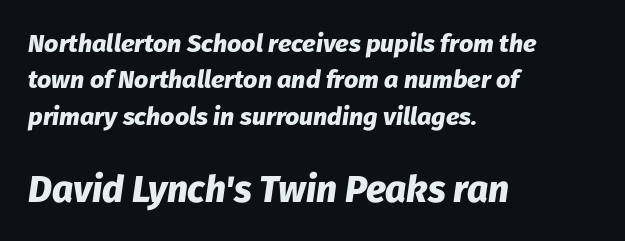
{"italic": "yes", "lean": "right", "slant_degrees": 8, "bold": "yes", "weight": "heavy", "width": "normal", "stroke_contrast": "low", "x_height": "medium", "monospaced": "no", "underline": "no", "align": "left", "line_spacing": "normal", "line_spacing_ratio": 1.46, "letter_spacing": "normal", "letter_spacing_em": 0.0, "larger_block": "second", "size_ratio": 1.48, "glyph_px": 37}
